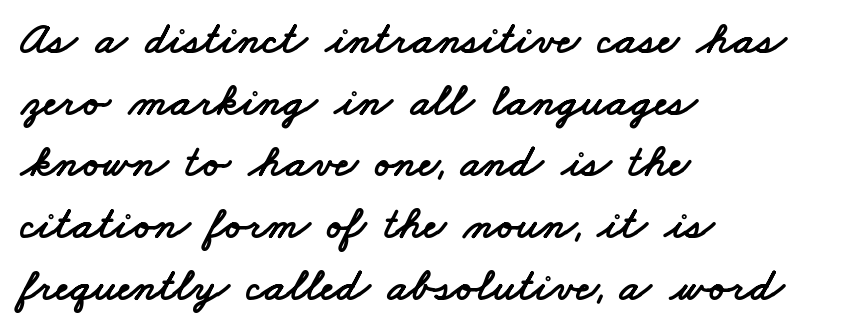
{"serif": "no", "width": "wide", "stroke_contrast": "low", "x_height": "small", "monospaced": "no", "underline": "no", "align": "left", "line_spacing": "normal", "line_spacing_ratio": 1.34, "letter_spacing": "normal", "letter_spacing_em": 0.0, "glyph_px": 46}
